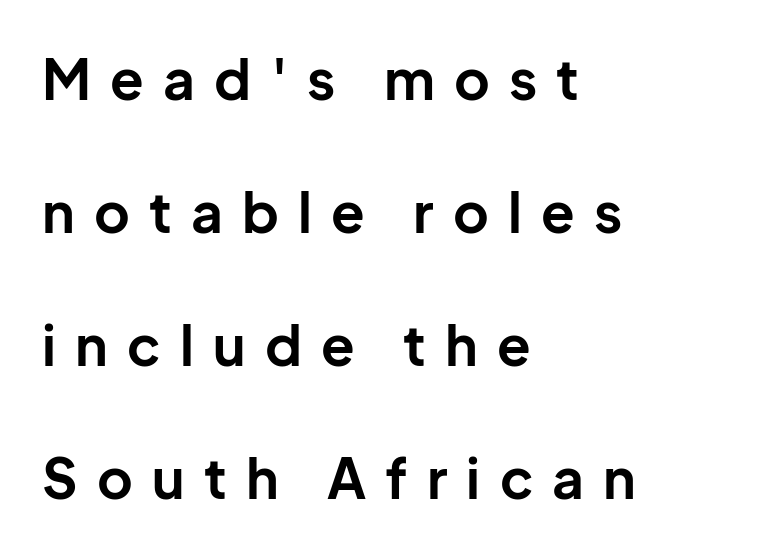
{"serif": "no", "italic": "no", "bold": "yes", "weight": "bold", "width": "normal", "stroke_contrast": "low", "x_height": "medium", "monospaced": "no", "underline": "no", "align": "left", "line_spacing": "loose", "line_spacing_ratio": 2.42, "letter_spacing": "wide", "letter_spacing_em": 0.35, "glyph_px": 55}
